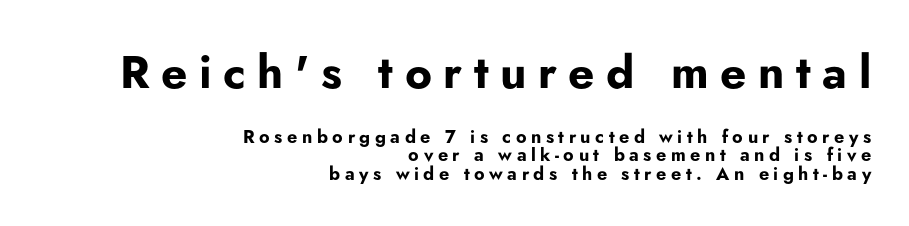
Q: Is the text bold? A: Yes.
Q: Is the text italic (slanted)? A: No, it is upright.
Q: Is the typeface a serif or a sans-serif typeface? A: Sans-serif.
Q: Is the text underlined? A: No.
Q: How is the paragraph aligned? A: Right-aligned.
Q: Is the spacing between letters normal or unusually wide? A: Unusually wide.
Q: Is the spacing between lines tight, normal or loose? A: Tight.
Q: Which block of text is set in a larger size, the first (top) or the second (bottom)? A: The first (top) one.
Q: Width (condensed, normal, or wide)? A: Normal.
Q: Stroke contrast? A: Low.
Q: x-height? A: Small.
Q: Monospaced? A: No.
